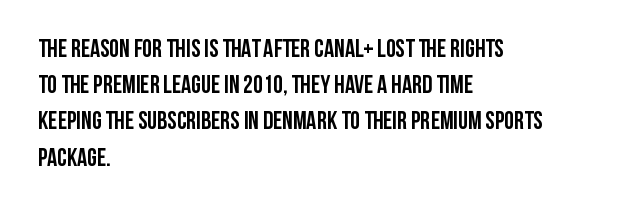
Q: Is the text bold? A: Yes.
Q: Is the text italic (slanted)? A: No, it is upright.
Q: Is the text underlined? A: No.
Q: How is the paragraph aligned? A: Left-aligned.
Q: Is the spacing between letters normal or unusually wide? A: Normal.
Q: Is the spacing between lines tight, normal or loose? A: Normal.
